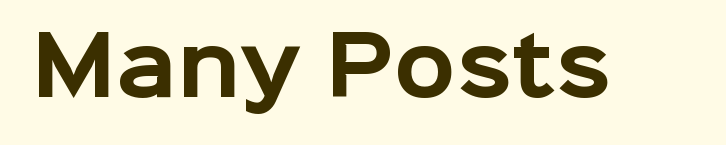
Q: Is the text bold? A: Yes.
Q: Is the text italic (slanted)? A: No, it is upright.
Q: Is the typeface a serif or a sans-serif typeface? A: Sans-serif.
Q: Is the text underlined? A: No.
Q: Is the spacing between letters normal or unusually wide? A: Normal.
Q: Width (condensed, normal, or wide)? A: Normal.
Q: Stroke contrast? A: Low.
Q: x-height? A: Medium.
Q: Monospaced? A: No.
